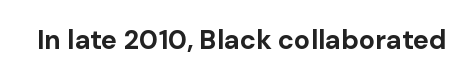
{"italic": "no", "bold": "yes", "underline": "no", "letter_spacing": "normal", "letter_spacing_em": 0.0, "glyph_px": 27}
